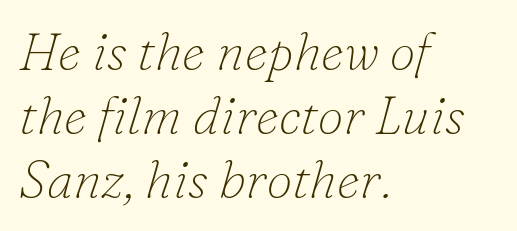
Nothing unusual about the tracking: characters are spaced as the font intends. Unbolded letterforms with no extra heft. Decoration check: the copy has no underline. Are there feet on the stems? There are — it's a serif. You can tell it's italic because the verticals aren't actually vertical.
